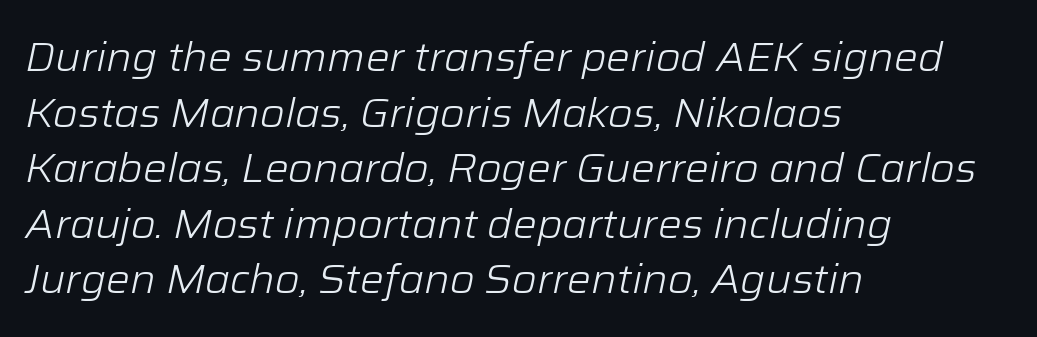
The image shows 40 px light type, italic (leaning right); set left-aligned, normal line spacing (1.39x), normal letter spacing, not underlined; low stroke contrast and a medium x-height.
